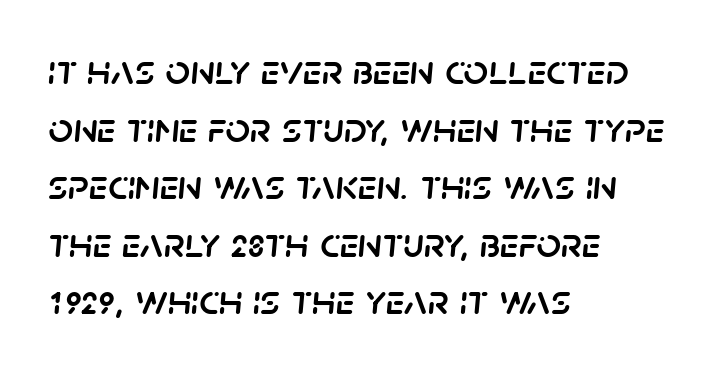
Q: Is the text italic (slanted)? A: Yes, it leans right by about 5 degrees.
Q: Is the text underlined? A: No.
Q: How is the paragraph aligned? A: Left-aligned.
Q: Is the spacing between letters normal or unusually wide? A: Normal.
Q: Is the spacing between lines tight, normal or loose? A: Normal.
Q: Width (condensed, normal, or wide)? A: Normal.
Q: Stroke contrast? A: Low.
Q: x-height? A: Large.
Q: Monospaced? A: No.
